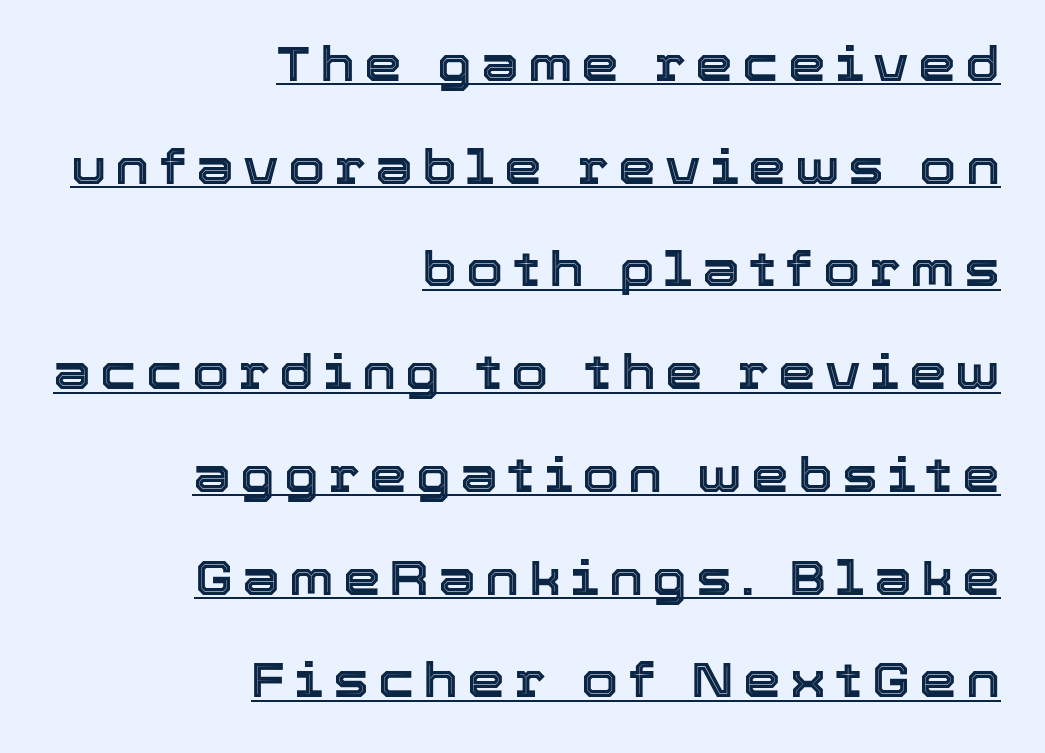
{"italic": "no", "width": "normal", "x_height": "medium", "monospaced": "no", "underline": "yes", "align": "right", "line_spacing": "loose", "line_spacing_ratio": 2.14, "glyph_px": 48}
